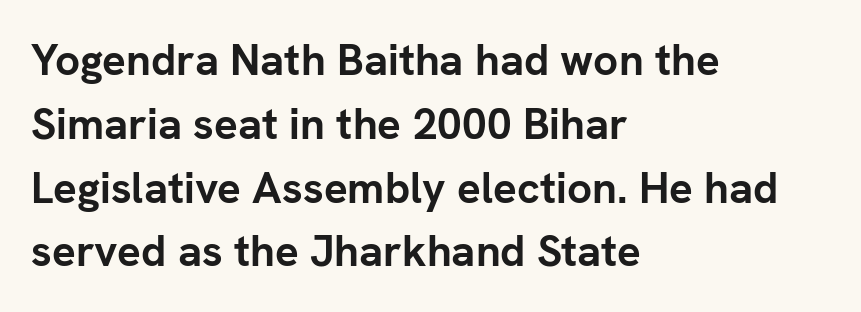
The image shows 44 px semibold sans-serif type, upright; set left-aligned, normal line spacing (1.45x), normal letter spacing, not underlined; low stroke contrast and a medium x-height.
